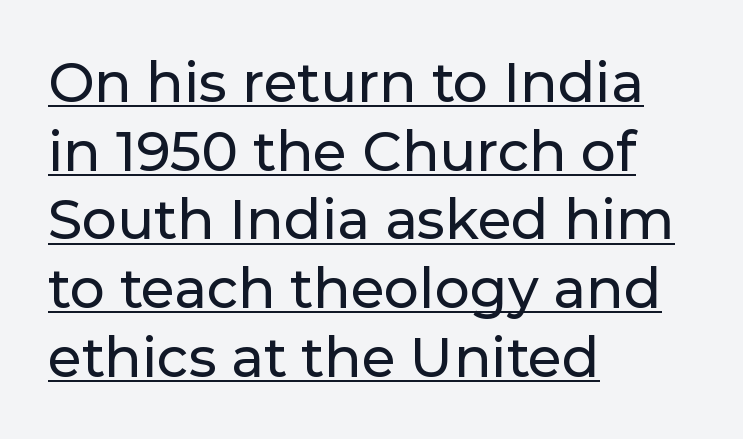
Q: Is the text italic (slanted)? A: No, it is upright.
Q: Is the typeface a serif or a sans-serif typeface? A: Sans-serif.
Q: Is the text underlined? A: Yes.
Q: How is the paragraph aligned? A: Left-aligned.
Q: Is the spacing between letters normal or unusually wide? A: Normal.
Q: Is the spacing between lines tight, normal or loose? A: Normal.
Q: Width (condensed, normal, or wide)? A: Normal.
Q: Stroke contrast? A: Low.
Q: x-height? A: Medium.
Q: Monospaced? A: No.
